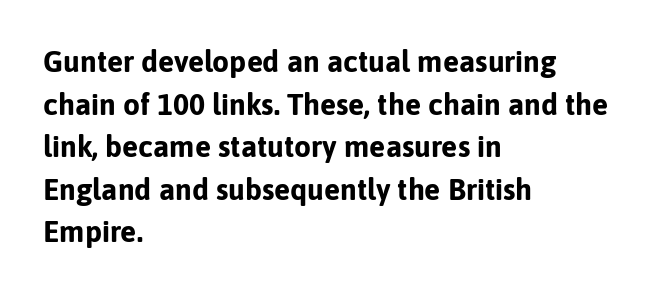
The image shows 30 px bold sans-serif type, upright; set left-aligned, normal line spacing (1.42x), normal letter spacing, not underlined; low stroke contrast and a medium x-height.
